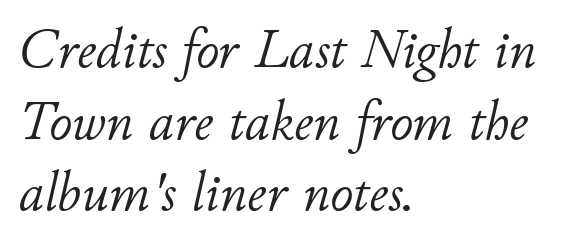
{"italic": "yes", "lean": "right", "slant_degrees": 11, "bold": "no", "weight": "light", "width": "normal", "stroke_contrast": "low", "x_height": "small", "monospaced": "no", "underline": "no", "align": "left", "line_spacing": "normal", "line_spacing_ratio": 1.28, "letter_spacing": "normal", "letter_spacing_em": 0.0, "glyph_px": 56}
